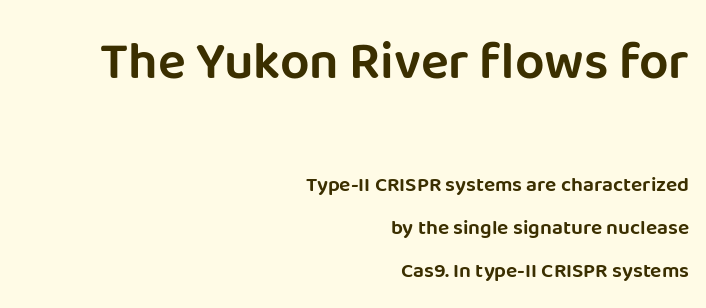
The image shows 52 px sans-serif type, upright; set right-aligned, loose line spacing (2.06x), normal letter spacing, not underlined; the first (top) block is 2.48x larger; low stroke contrast and a large x-height.
